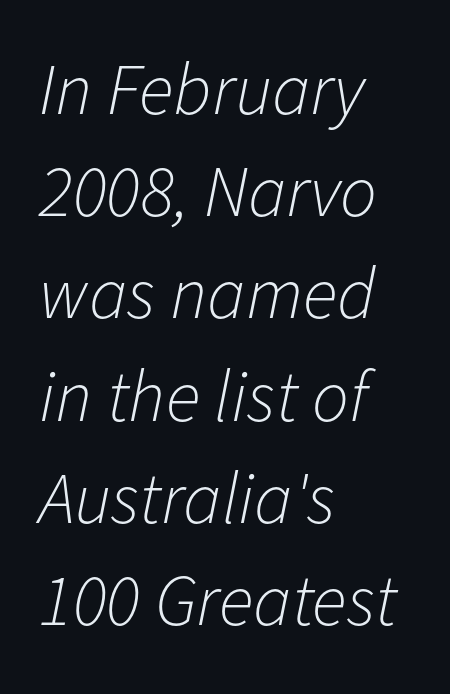
The paragraph shown leans on its left margin. Interline gaps are of average width in this sample. Note the varied advance widths — an 'i' is clearly narrower than an 'm'. Is this a heavy cut? Hardly; it is regular or lighter. There's an unmistakable incline to the writing here.
